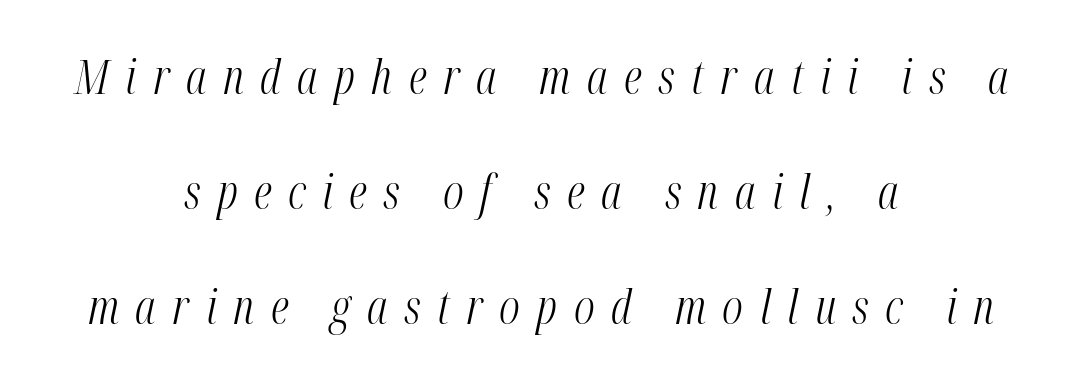
Q: Is the text bold? A: No.
Q: Is the text italic (slanted)? A: Yes, it leans right by about 12 degrees.
Q: Is the text underlined? A: No.
Q: How is the paragraph aligned? A: Centered.
Q: Is the spacing between letters normal or unusually wide? A: Unusually wide.
Q: Is the spacing between lines tight, normal or loose? A: Loose.
Q: Width (condensed, normal, or wide)? A: Condensed.
Q: Stroke contrast? A: Medium.
Q: x-height? A: Medium.
Q: Monospaced? A: No.
